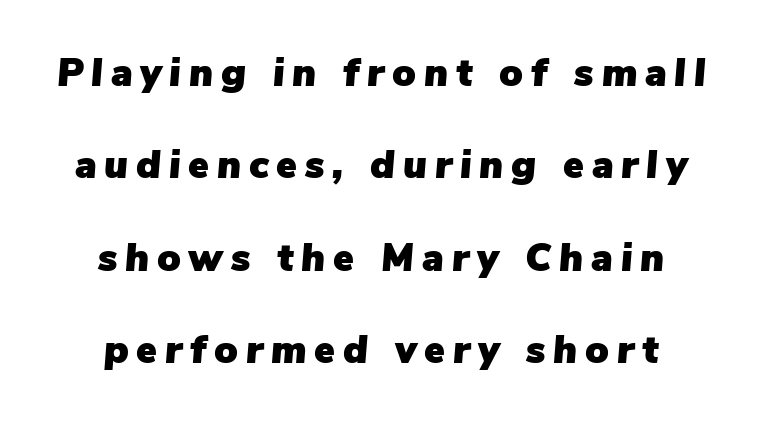
The image shows 39 px text type, italic (leaning right); set centered, loose line spacing (2.37x), unusually wide letter spacing (+0.2 em), not underlined; low stroke contrast and a medium x-height.
